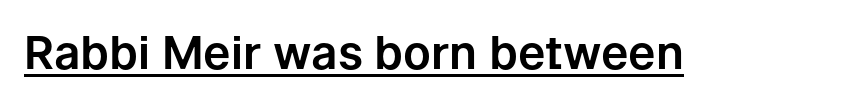
Q: Is the text italic (slanted)? A: No, it is upright.
Q: Is the typeface a serif or a sans-serif typeface? A: Sans-serif.
Q: Is the text underlined? A: Yes.
Q: Is the spacing between letters normal or unusually wide? A: Normal.
Q: Width (condensed, normal, or wide)? A: Normal.
Q: Stroke contrast? A: Low.
Q: x-height? A: Medium.
Q: Monospaced? A: No.
